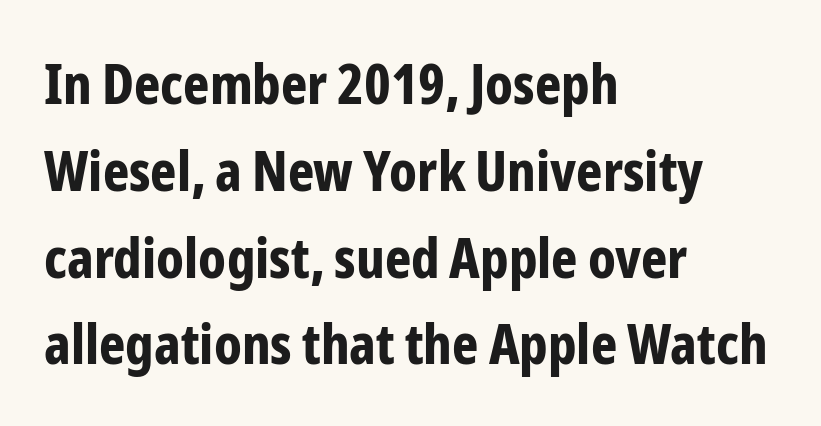
Leftover space on each line is placed entirely after the last word. Varying glyph widths throughout — classic text-font behaviour. The type family on display is of the sans-serif kind. You can tell it's not italic because the verticals are truly vertical. The letters are bold, with thick, heavy strokes. Check under the words: just untouched page.
